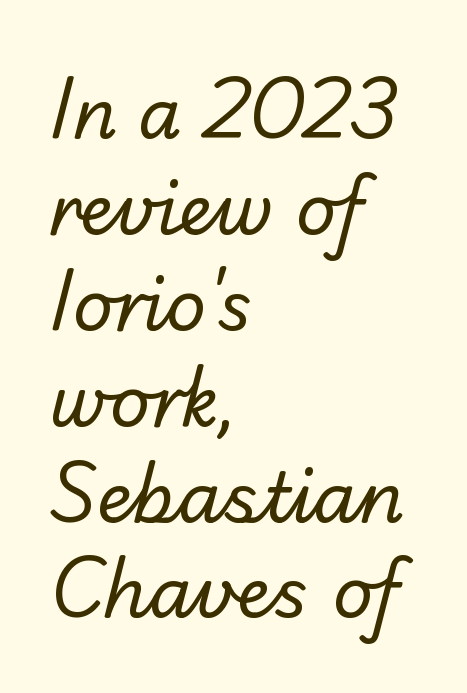
Q: Is the text bold? A: No.
Q: Is the typeface a serif or a sans-serif typeface? A: Sans-serif.
Q: Is the text underlined? A: No.
Q: How is the paragraph aligned? A: Left-aligned.
Q: Is the spacing between letters normal or unusually wide? A: Normal.
Q: Is the spacing between lines tight, normal or loose? A: Normal.
Q: Width (condensed, normal, or wide)? A: Normal.
Q: Stroke contrast? A: Low.
Q: x-height? A: Small.
Q: Monospaced? A: No.
